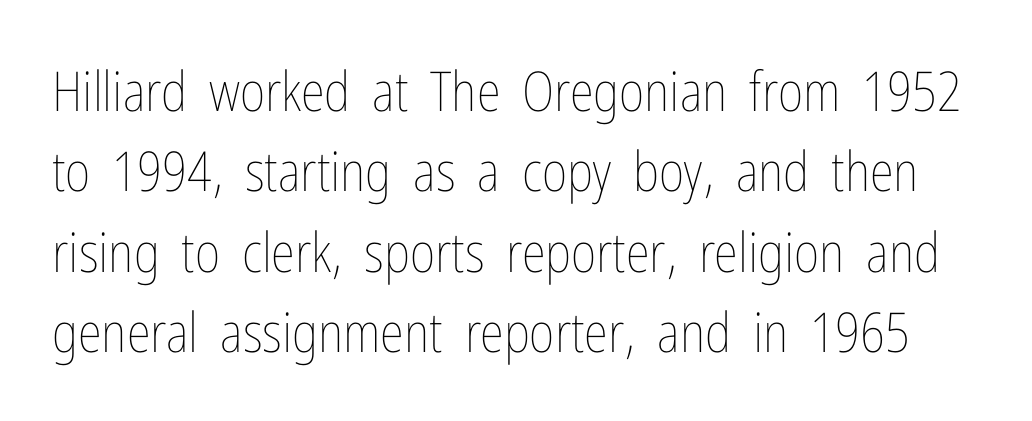
Q: Is the text bold? A: No.
Q: Is the text italic (slanted)? A: No, it is upright.
Q: Is the text underlined? A: No.
Q: Is the spacing between letters normal or unusually wide? A: Normal.
Q: Is the spacing between lines tight, normal or loose? A: Normal.
Q: Width (condensed, normal, or wide)? A: Condensed.
Q: Stroke contrast? A: Low.
Q: x-height? A: Medium.
Q: Monospaced? A: No.
